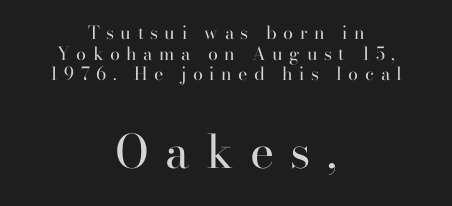
{"serif": "yes", "italic": "no", "bold": "no", "weight": "regular", "width": "normal", "stroke_contrast": "high", "x_height": "small", "monospaced": "no", "underline": "no", "align": "center", "line_spacing": "tight", "line_spacing_ratio": 1.14, "letter_spacing": "wide", "letter_spacing_em": 0.36, "larger_block": "second", "size_ratio": 2.56, "glyph_px": 46}
